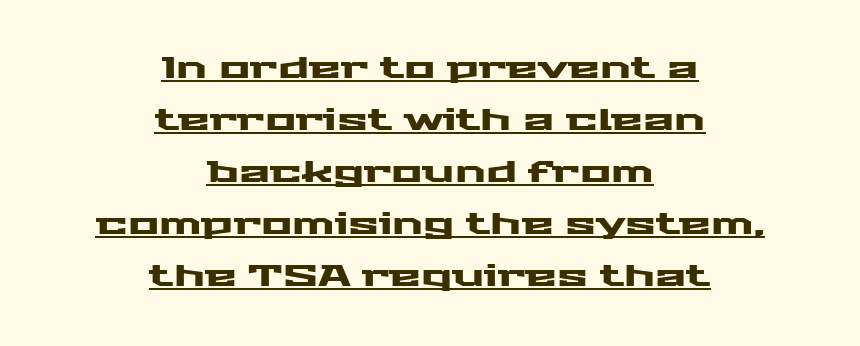
The passage shown is typed in a proportional face where columns would drift. The letters stand upright; this is a roman face. Beneath each row of characters lies a ruled line. Regarding serifs, this sample does without them. The type is set solid horizontally, with unmodified tracking. Line starts and ends both wander, symmetrically.
